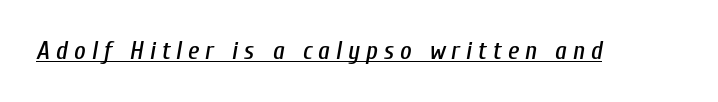
{"italic": "yes", "lean": "right", "slant_degrees": 10, "underline": "yes", "letter_spacing": "wide", "letter_spacing_em": 0.24, "glyph_px": 25}
